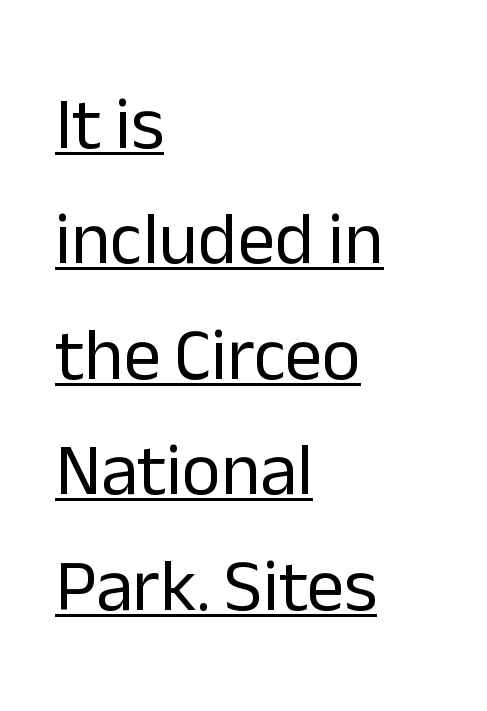
{"serif": "no", "italic": "no", "bold": "no", "weight": "regular", "width": "normal", "stroke_contrast": "low", "x_height": "medium", "monospaced": "no", "underline": "yes", "align": "left", "line_spacing": "normal", "line_spacing_ratio": 1.56, "letter_spacing": "normal", "letter_spacing_em": 0.0, "glyph_px": 74}
